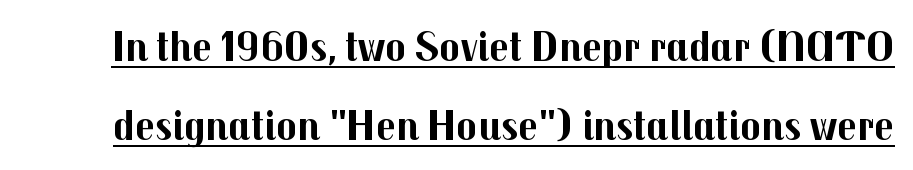
{"serif": "no", "italic": "no", "bold": "yes", "weight": "bold", "width": "normal", "stroke_contrast": "medium", "x_height": "medium", "monospaced": "no", "underline": "yes", "line_spacing_ratio": 1.84, "letter_spacing": "normal", "letter_spacing_em": 0.0, "glyph_px": 43}
